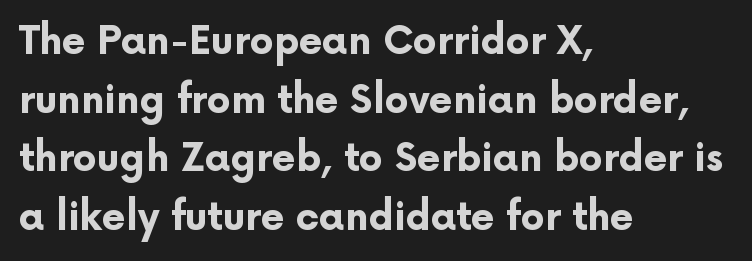
The image shows 38 px bold sans-serif type, upright; set left-aligned, normal line spacing (1.54x), normal letter spacing, not underlined; low stroke contrast and a medium x-height.
